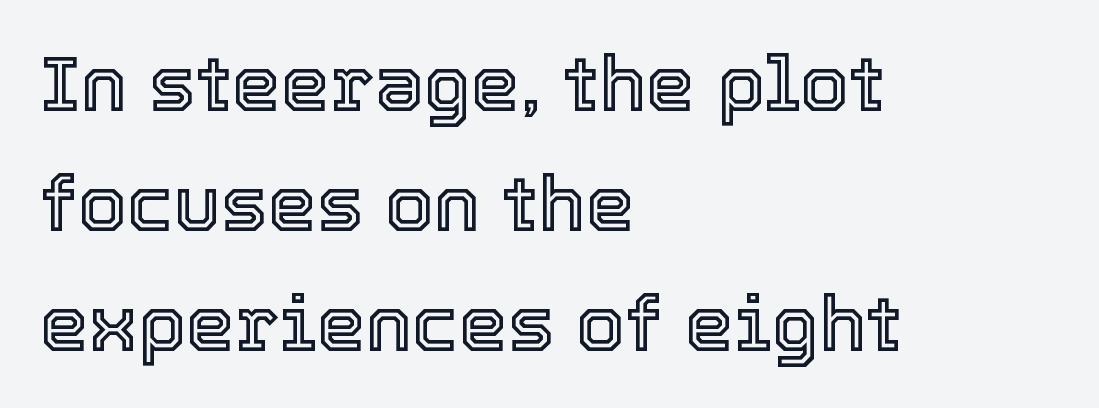
{"italic": "no", "width": "normal", "x_height": "medium", "monospaced": "no", "underline": "no", "align": "left", "line_spacing": "normal", "line_spacing_ratio": 1.54, "letter_spacing": "normal", "letter_spacing_em": 0.0, "glyph_px": 78}
